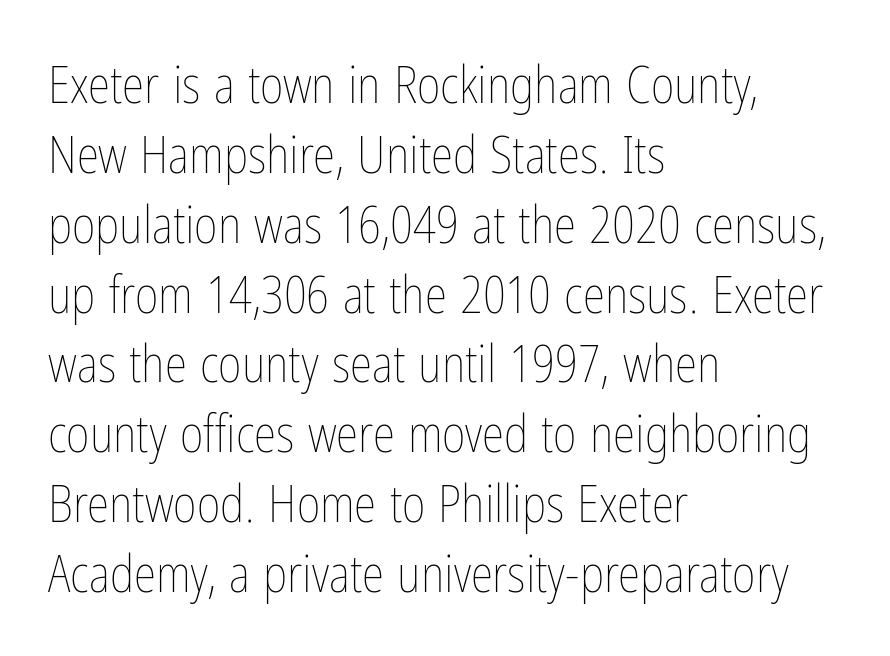
{"italic": "no", "bold": "no", "weight": "thin", "width": "condensed", "stroke_contrast": "low", "x_height": "medium", "monospaced": "no", "underline": "no", "align": "left", "line_spacing": "normal", "line_spacing_ratio": 1.37, "letter_spacing": "normal", "letter_spacing_em": 0.0, "glyph_px": 51}
